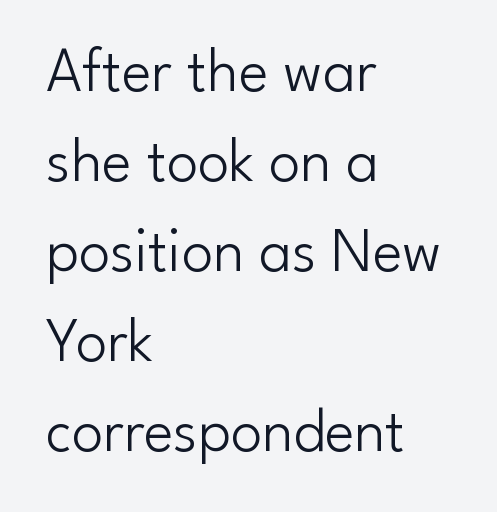
Q: Is the text bold? A: No.
Q: Is the text italic (slanted)? A: No, it is upright.
Q: Is the typeface a serif or a sans-serif typeface? A: Sans-serif.
Q: Is the text underlined? A: No.
Q: How is the paragraph aligned? A: Left-aligned.
Q: Is the spacing between letters normal or unusually wide? A: Normal.
Q: Is the spacing between lines tight, normal or loose? A: Normal.
Q: Width (condensed, normal, or wide)? A: Normal.
Q: Stroke contrast? A: Low.
Q: x-height? A: Small.
Q: Monospaced? A: No.
